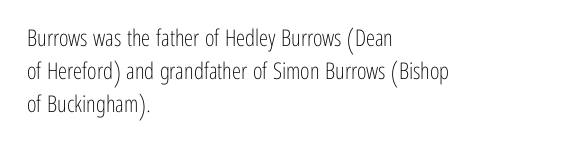
Does extra space separate the letters? No, they use regular spacing. The rendering anchors every line to the left-hand side. The axis of the letterforms is exactly vertical. These lines sit exactly where default settings would place them. Ink coverage per letter is moderate at most. Bare-footed words on every line.
